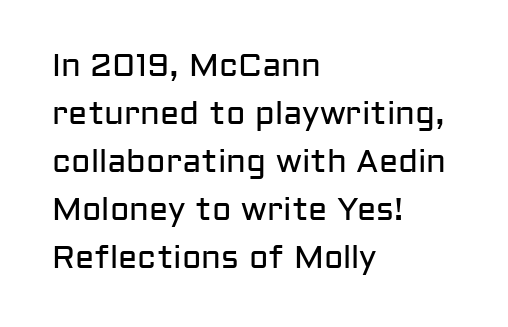
{"serif": "no", "italic": "no", "bold": "no", "weight": "regular", "width": "normal", "stroke_contrast": "low", "x_height": "medium", "monospaced": "no", "underline": "no", "align": "left", "line_spacing": "normal", "line_spacing_ratio": 1.5, "letter_spacing": "normal", "letter_spacing_em": 0.0, "glyph_px": 32}
